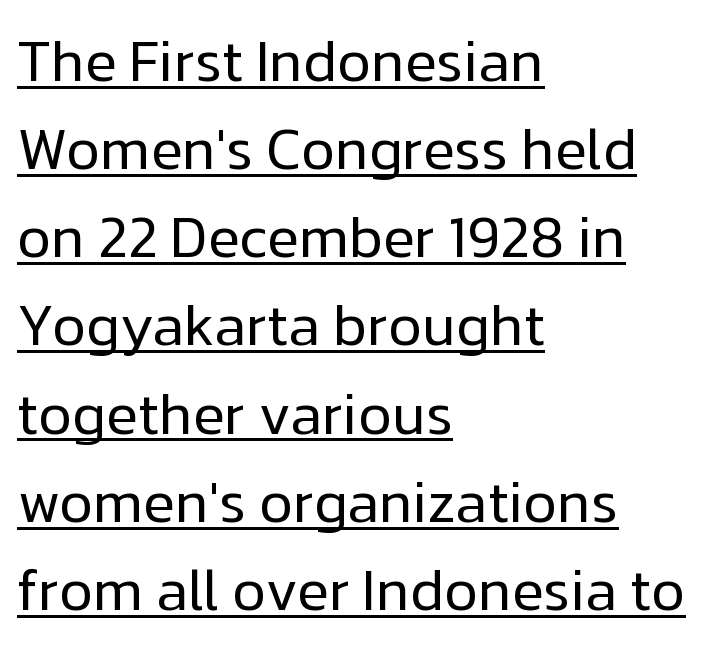
The image shows 58 px regular-weight sans-serif type, upright; set left-aligned, normal line spacing (1.52x), normal letter spacing, underlined; low stroke contrast and a medium x-height.
